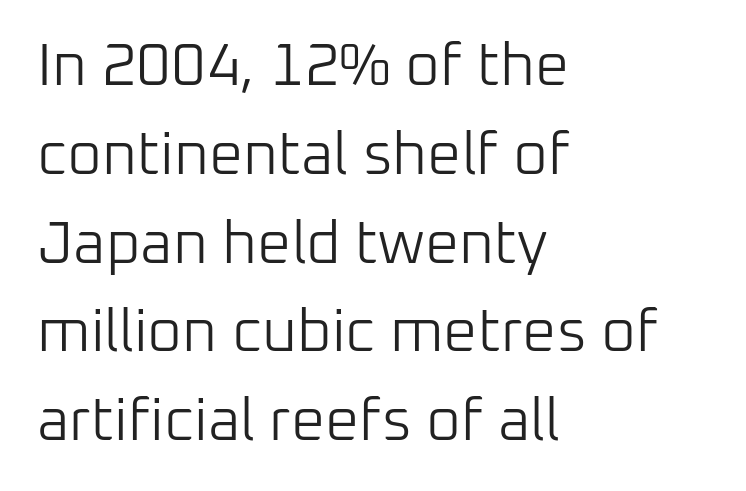
The image shows 60 px light sans-serif type, upright; set left-aligned, normal line spacing (1.48x), normal letter spacing, not underlined; low stroke contrast and a medium x-height.
